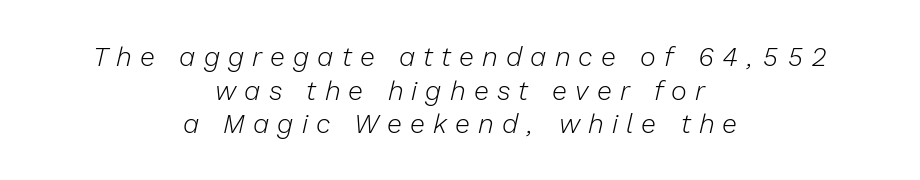
Q: Is the text bold? A: No.
Q: Is the text italic (slanted)? A: Yes, it leans right by about 13 degrees.
Q: Is the text underlined? A: No.
Q: How is the paragraph aligned? A: Centered.
Q: Is the spacing between letters normal or unusually wide? A: Unusually wide.
Q: Is the spacing between lines tight, normal or loose? A: Normal.
